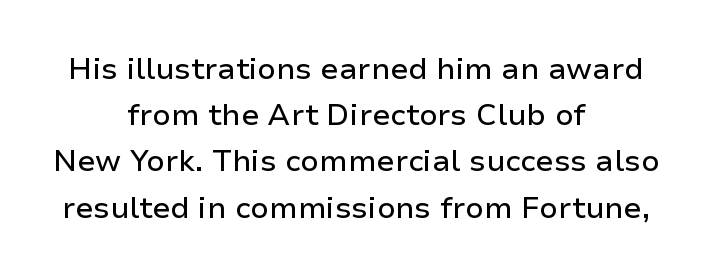
Letter spacing: default. Letterform terminals end flat and unadorned throughout the passage. Which margin do the lines hug? Neither — every line sits in the middle. This is the regular roman posture of the typeface. A typesetter would call this proportional, since set widths differ per character.
